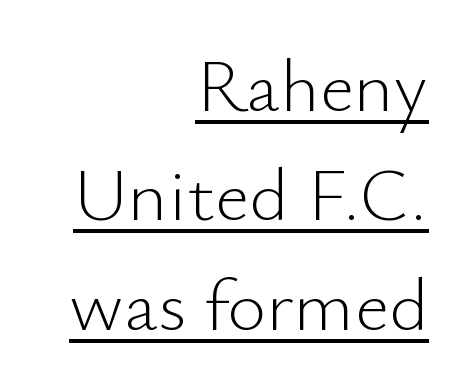
{"serif": "no", "italic": "no", "bold": "no", "weight": "light", "width": "normal", "stroke_contrast": "low", "x_height": "small", "monospaced": "no", "underline": "yes", "align": "right", "line_spacing": "normal", "line_spacing_ratio": 1.46, "letter_spacing": "normal", "letter_spacing_em": 0.0, "glyph_px": 75}
